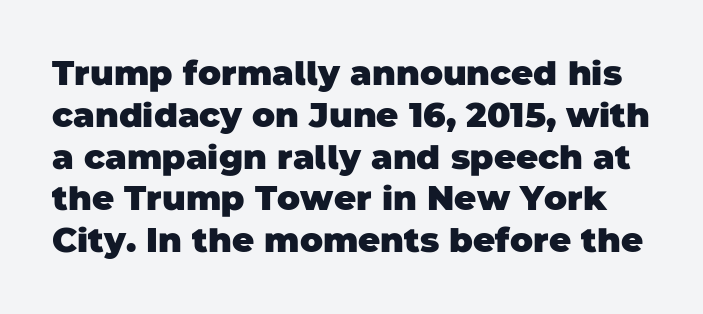
What stands out about the letter spacing? Nothing — it is the standard amount. The typeface chosen for these lines omits serifs. Rule under the text: the space is simply empty. Emphasis by weight is at full strength: bold. Here the designer chose a conventional face with non-uniform glyph widths.
